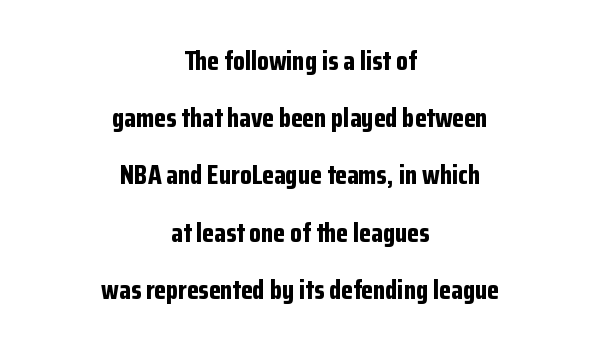
{"italic": "no", "bold": "yes", "underline": "no", "align": "center", "line_spacing": "loose", "line_spacing_ratio": 2.12, "letter_spacing": "normal", "letter_spacing_em": 0.0, "glyph_px": 27}
